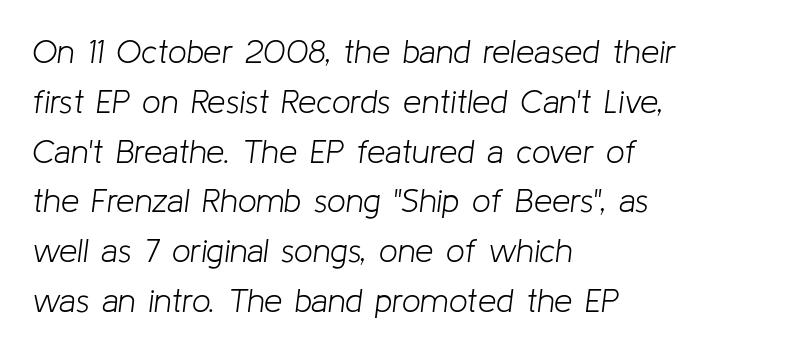
Nobody drew a line under any word here. All the whitespace from short lines collects on the right. The passage shown is typed in a proportional face where columns would drift. The font is comparable to plain body text, perhaps lighter.
